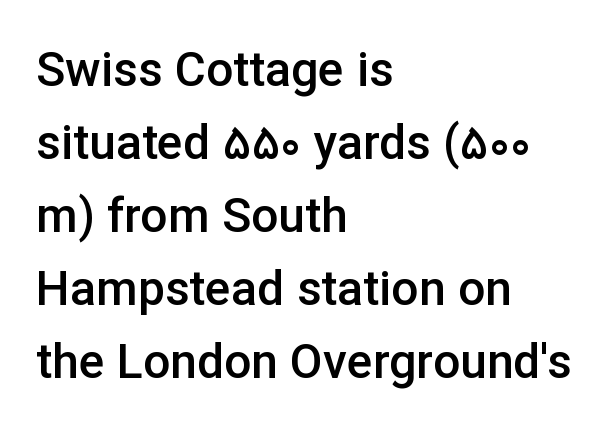
Q: Is the text bold? A: Semi-bold.
Q: Is the text italic (slanted)? A: No, it is upright.
Q: Is the typeface a serif or a sans-serif typeface? A: Sans-serif.
Q: Is the text underlined? A: No.
Q: How is the paragraph aligned? A: Left-aligned.
Q: Is the spacing between letters normal or unusually wide? A: Normal.
Q: Is the spacing between lines tight, normal or loose? A: Normal.
Q: Width (condensed, normal, or wide)? A: Normal.
Q: Stroke contrast? A: Low.
Q: x-height? A: Medium.
Q: Monospaced? A: No.
